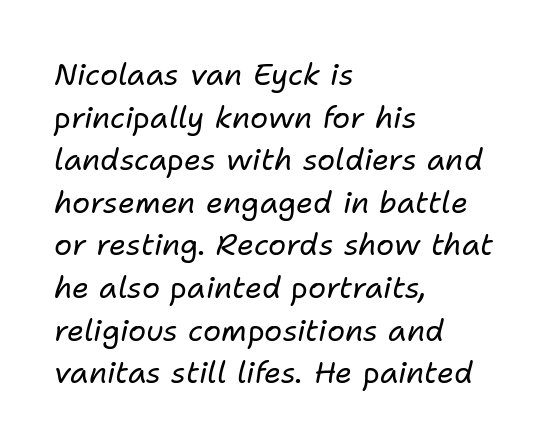
{"italic": "yes", "lean": "right", "slant_degrees": 11, "bold": "no", "weight": "regular", "width": "normal", "stroke_contrast": "low", "x_height": "medium", "monospaced": "no", "underline": "no", "align": "left", "line_spacing": "normal", "line_spacing_ratio": 1.42, "letter_spacing": "normal", "letter_spacing_em": 0.0, "glyph_px": 30}
